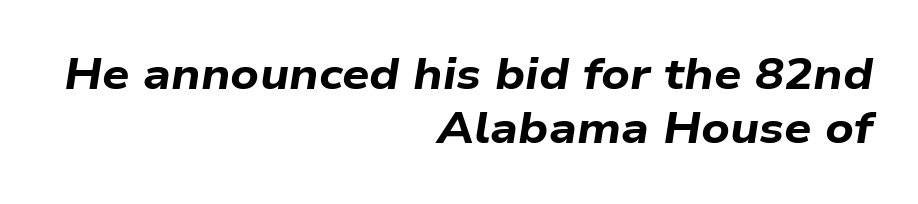
The image shows 43 px bold, wide type, italic (leaning right); set right-aligned, normal line spacing (1.25x), normal letter spacing, not underlined; low stroke contrast and a medium x-height.
